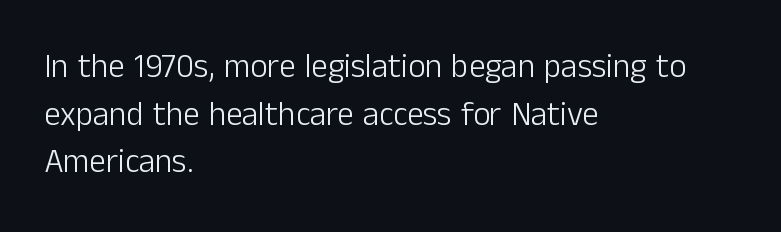
The designer went with a sans here, leaving each stem footless. A classic flush-left, rag-right setting is used for this passage. This rendering leaves character spacing at its baseline value. Here the designer chose a conventional face with non-uniform glyph widths. Every stem runs plumb, perpendicular to the baseline.
